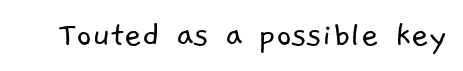
The image shows 38 px light sans-serif type; set normal letter spacing, not underlined; low stroke contrast and a medium x-height.
